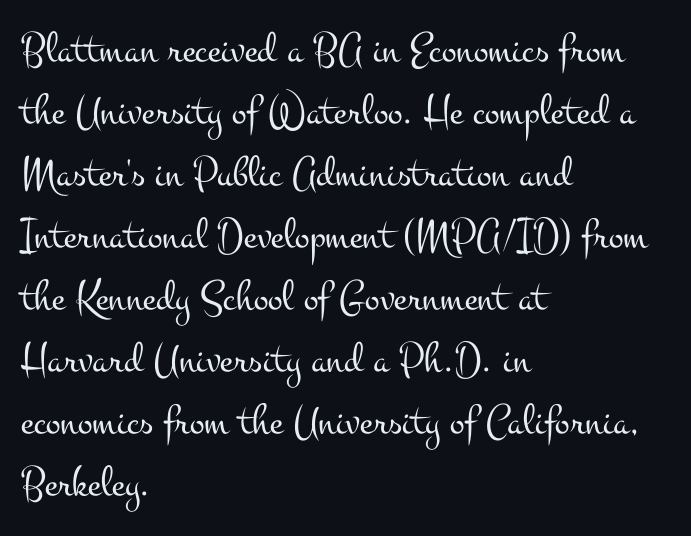
Q: Is the text bold? A: No.
Q: Is the text italic (slanted)? A: Yes.
Q: Is the typeface a serif or a sans-serif typeface? A: Serif.
Q: Is the text underlined? A: No.
Q: How is the paragraph aligned? A: Left-aligned.
Q: Is the spacing between letters normal or unusually wide? A: Normal.
Q: Is the spacing between lines tight, normal or loose? A: Normal.
Q: Width (condensed, normal, or wide)? A: Wide.
Q: Stroke contrast? A: Medium.
Q: x-height? A: Small.
Q: Monospaced? A: No.
